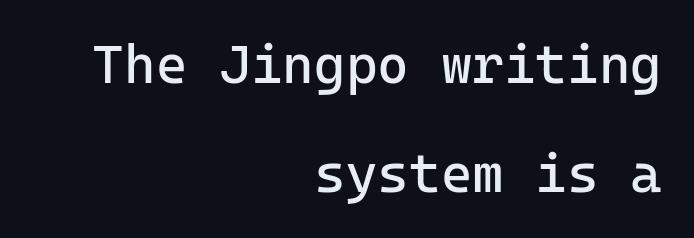
Q: Is the text bold? A: No.
Q: Is the text italic (slanted)? A: No, it is upright.
Q: Is the typeface a serif or a sans-serif typeface? A: Sans-serif.
Q: Is the text underlined? A: No.
Q: How is the paragraph aligned? A: Right-aligned.
Q: Is the spacing between letters normal or unusually wide? A: Normal.
Q: Is the spacing between lines tight, normal or loose? A: Loose.
Q: Width (condensed, normal, or wide)? A: Normal.
Q: Stroke contrast? A: Low.
Q: x-height? A: Medium.
Q: Monospaced? A: Yes.
